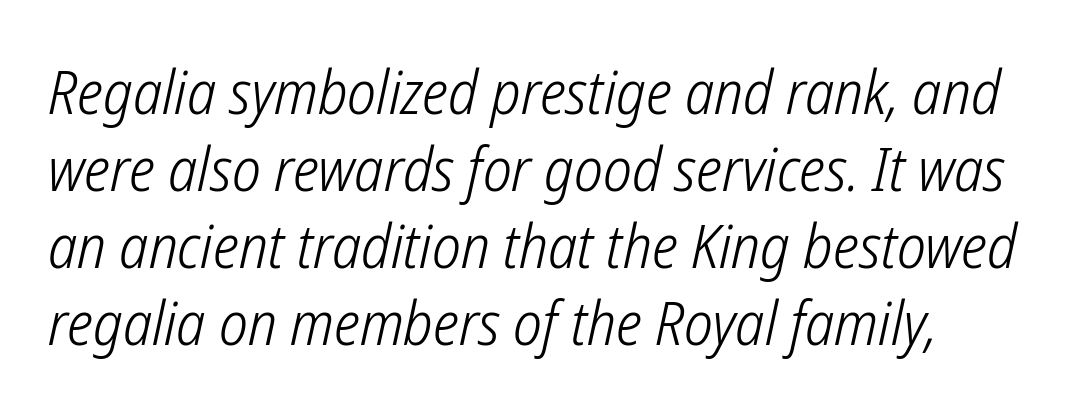
{"serif": "no", "bold": "no", "weight": "light", "width": "condensed", "stroke_contrast": "low", "x_height": "medium", "monospaced": "no", "underline": "no", "line_spacing": "normal", "line_spacing_ratio": 1.26, "letter_spacing": "normal", "letter_spacing_em": 0.0, "glyph_px": 61}
